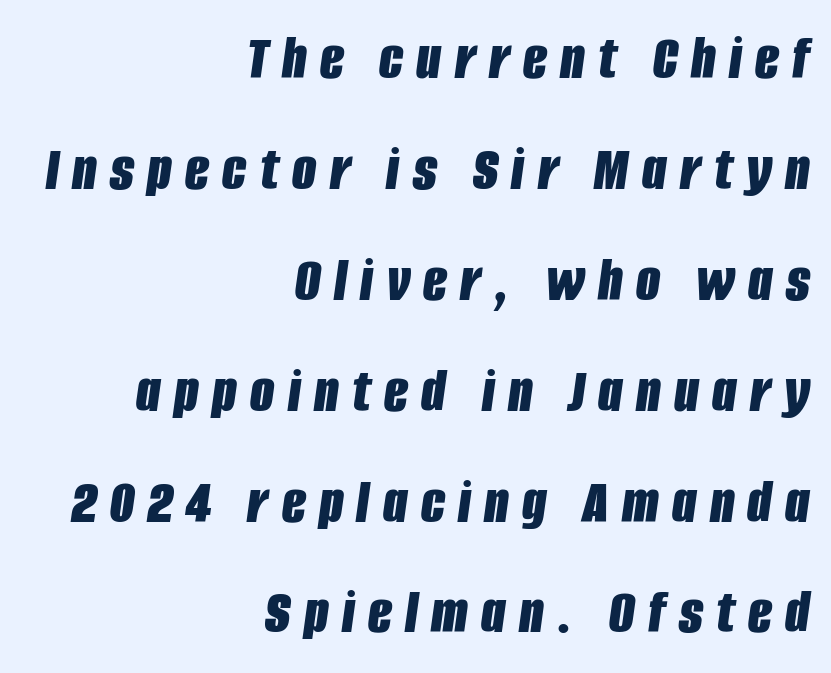
The gaps between neighbouring characters are conspicuously large. The rendering uses natural spacing where letterforms have individual widths. These lines stack with their right ends in a neat column. The letters are bold, with thick, heavy strokes. Only glyphs here, with clear space below each row. Tall strokes in this sample are angled rather than plumb.
